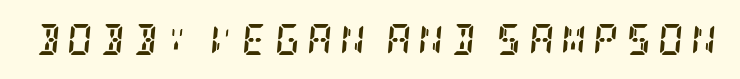
The image shows 31 px semibold, condensed serif type, italic (leaning right); set unusually wide letter spacing (+0.23 em), not underlined; low stroke contrast and a large x-height.
